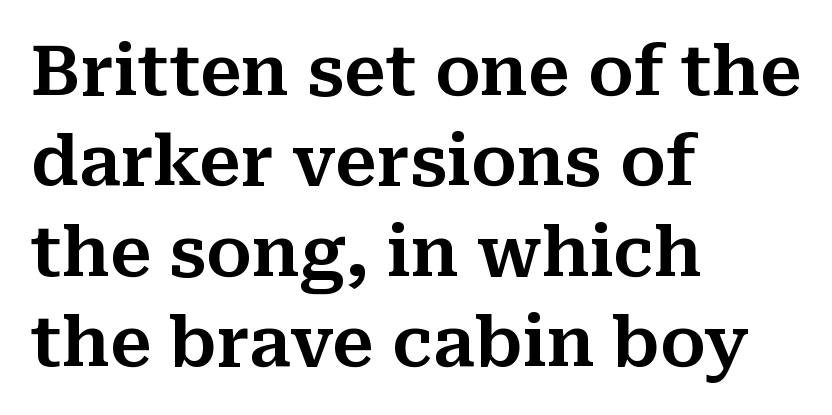
{"serif": "yes", "italic": "no", "width": "normal", "stroke_contrast": "medium", "x_height": "medium", "monospaced": "no", "underline": "no", "align": "left", "line_spacing": "normal", "line_spacing_ratio": 1.31, "letter_spacing": "normal", "letter_spacing_em": 0.0, "glyph_px": 69}
